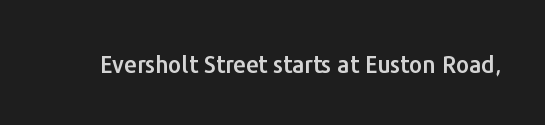
{"italic": "no", "underline": "no", "letter_spacing": "normal", "letter_spacing_em": 0.0, "glyph_px": 23}
